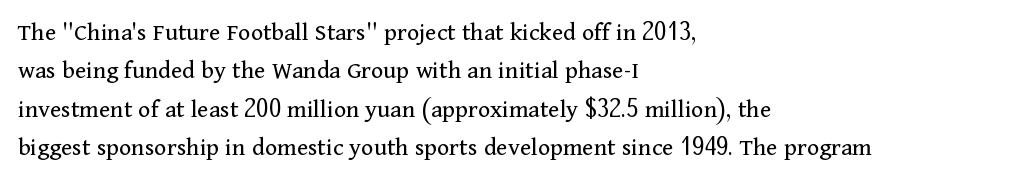
Q: Is the text bold? A: No.
Q: Is the text italic (slanted)? A: No, it is upright.
Q: Is the text underlined? A: No.
Q: How is the paragraph aligned? A: Left-aligned.
Q: Is the spacing between letters normal or unusually wide? A: Normal.
Q: Is the spacing between lines tight, normal or loose? A: Normal.
